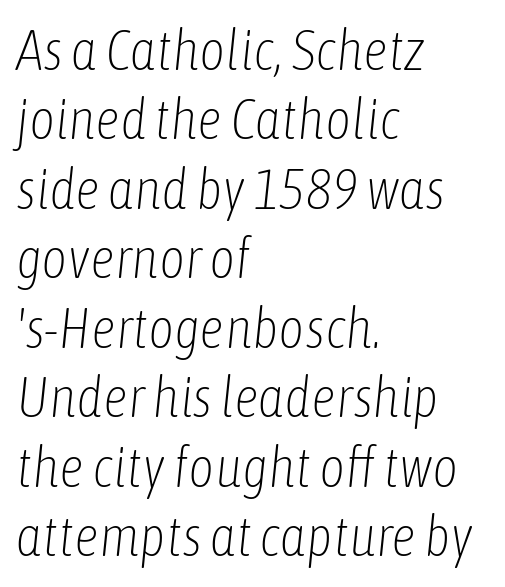
An italicized treatment has been applied to the whole sample. This rendering features lettering with no underline. These lines are rendered in a variable-pitch font. Standard letterfit; no display-style spreading of the glyphs. Teacher's note: observe the even left margin — that is flush-left alignment. No extra ink here — the face is not bold.
